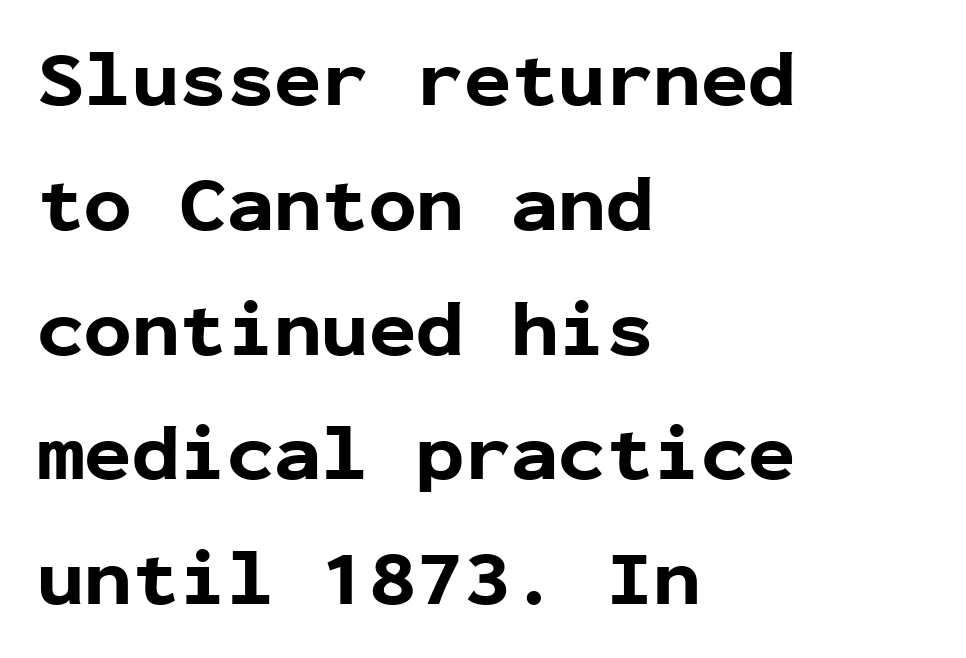
Q: Is the text bold? A: Yes.
Q: Is the text italic (slanted)? A: No, it is upright.
Q: Is the typeface a serif or a sans-serif typeface? A: Sans-serif.
Q: Is the text underlined? A: No.
Q: How is the paragraph aligned? A: Left-aligned.
Q: Is the spacing between letters normal or unusually wide? A: Normal.
Q: Is the spacing between lines tight, normal or loose? A: Normal.
Q: Width (condensed, normal, or wide)? A: Normal.
Q: Stroke contrast? A: Low.
Q: x-height? A: Medium.
Q: Monospaced? A: Yes.
